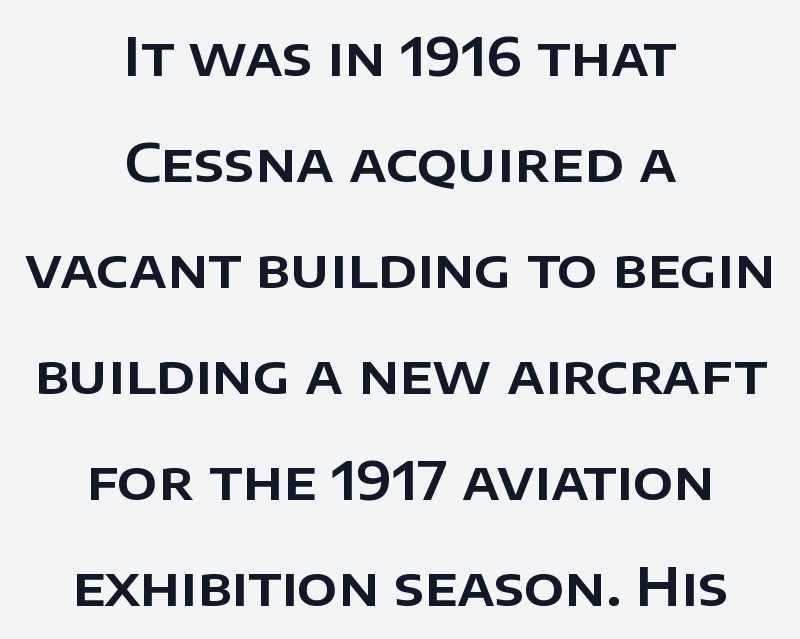
Q: Is the text italic (slanted)? A: No, it is upright.
Q: Is the typeface a serif or a sans-serif typeface? A: Sans-serif.
Q: Is the text underlined? A: No.
Q: How is the paragraph aligned? A: Centered.
Q: Is the spacing between letters normal or unusually wide? A: Normal.
Q: Is the spacing between lines tight, normal or loose? A: Loose.
Q: Width (condensed, normal, or wide)? A: Normal.
Q: Stroke contrast? A: Low.
Q: x-height? A: Large.
Q: Monospaced? A: No.
